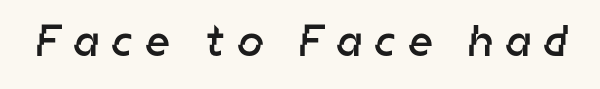
{"serif": "no", "bold": "no", "weight": "regular", "width": "normal", "stroke_contrast": "low", "x_height": "medium", "monospaced": "no", "underline": "no", "letter_spacing": "wide", "letter_spacing_em": 0.3, "glyph_px": 45}
